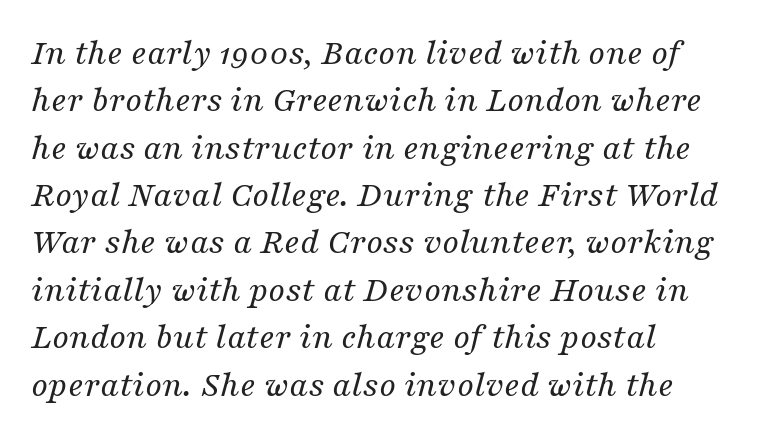
{"serif": "yes", "italic": "yes", "lean": "right", "slant_degrees": 16, "bold": "no", "weight": "regular", "width": "normal", "stroke_contrast": "medium", "x_height": "medium", "monospaced": "no", "underline": "no", "align": "left", "line_spacing": "normal", "line_spacing_ratio": 1.28, "letter_spacing": "normal", "letter_spacing_em": 0.0, "glyph_px": 37}
